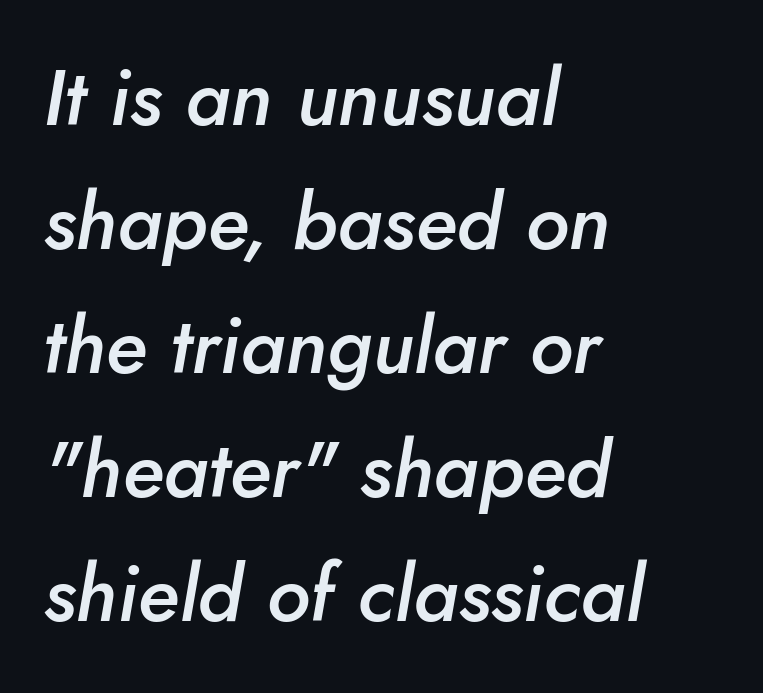
A bare baseline throughout the passage. A semibold gives these letters moderate extra thickness, short of bold. This sample has the flowing, uneven cadence of proportional lettering. The face used here is rendered with its standard letterfit. Does the leading feel generous? No, just average. The axis of the letterforms is tilted away from vertical.
